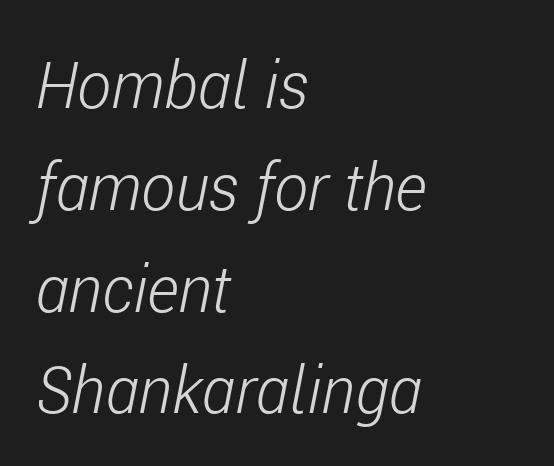
Q: Is the text bold? A: No.
Q: Is the text italic (slanted)? A: Yes, it leans right by about 11 degrees.
Q: Is the text underlined? A: No.
Q: How is the paragraph aligned? A: Left-aligned.
Q: Is the spacing between letters normal or unusually wide? A: Normal.
Q: Is the spacing between lines tight, normal or loose? A: Normal.
Q: Width (condensed, normal, or wide)? A: Condensed.
Q: Stroke contrast? A: Low.
Q: x-height? A: Medium.
Q: Monospaced? A: No.
